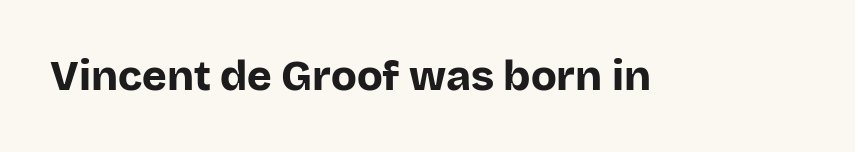
The image shows 42 px bold sans-serif type, upright; set normal letter spacing, not underlined; low stroke contrast and a large x-height.
